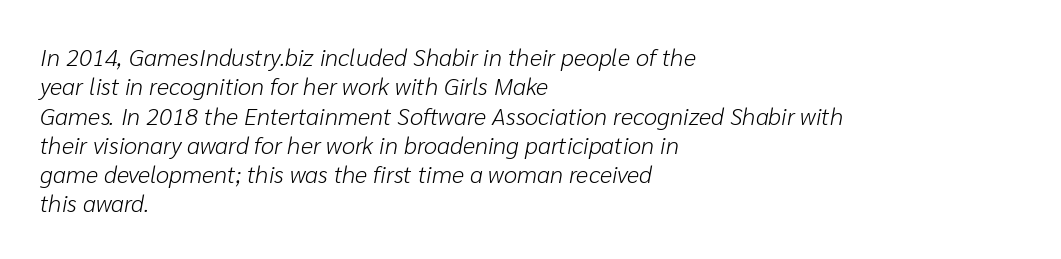
{"italic": "yes", "lean": "right", "slant_degrees": 10, "bold": "no", "underline": "no", "align": "left", "line_spacing_ratio": 1.22, "letter_spacing": "normal", "letter_spacing_em": 0.0, "glyph_px": 24}
